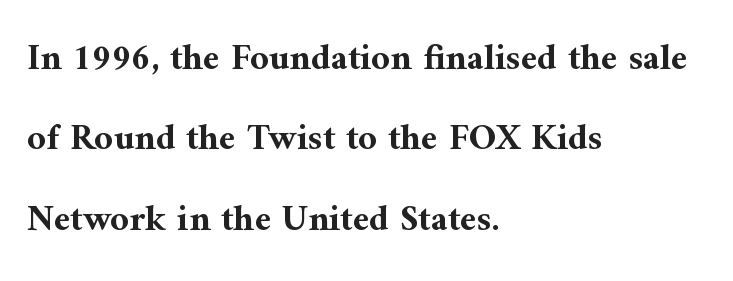
The image shows 37 px bold serif type, upright; set left-aligned, loose line spacing (2.17x), normal letter spacing, not underlined; medium stroke contrast and a medium x-height.
